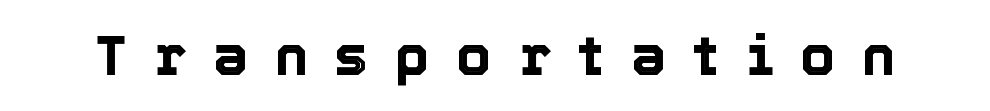
The image shows 56 px text type, upright; set unusually wide letter spacing (+0.48 em), not underlined; a medium x-height.
